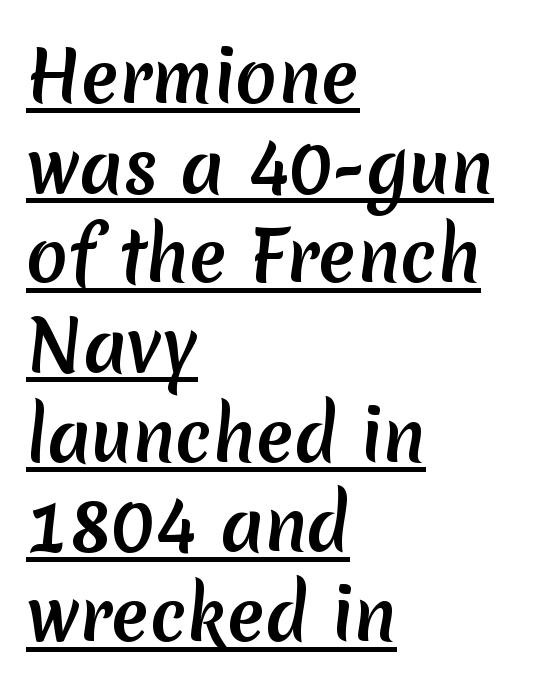
The image shows 69 px sans-serif type; set left-aligned, normal line spacing (1.3x), normal letter spacing, underlined; medium stroke contrast and a medium x-height.
